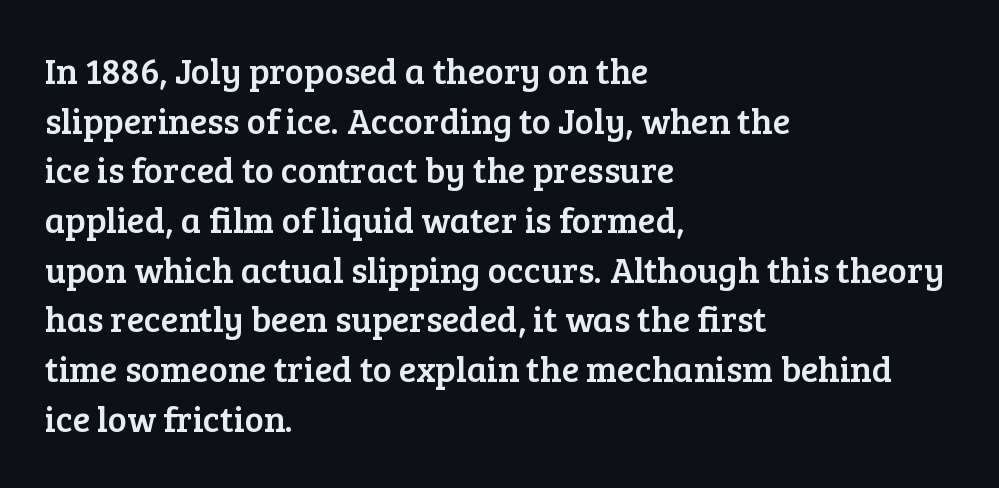
The space beneath each line is pristine and unruled. The rendering anchors every line to the left-hand side. Note the varied advance widths — an 'i' is clearly narrower than an 'm'. The passage shown has conventional tracking throughout. Stroke terminals: seriffed.
